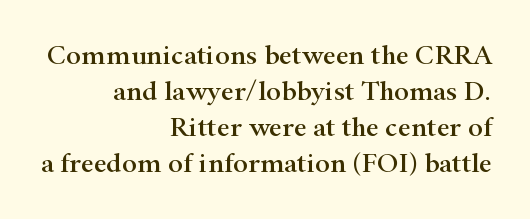
Tracking value appears to be zero — textbook default spacing. The string is rendered with underlining switched off. The paragraph shown leans on its right margin. The font's upright variant was chosen for this text. The letters advance in unequal steps, a hallmark of proportional type.
